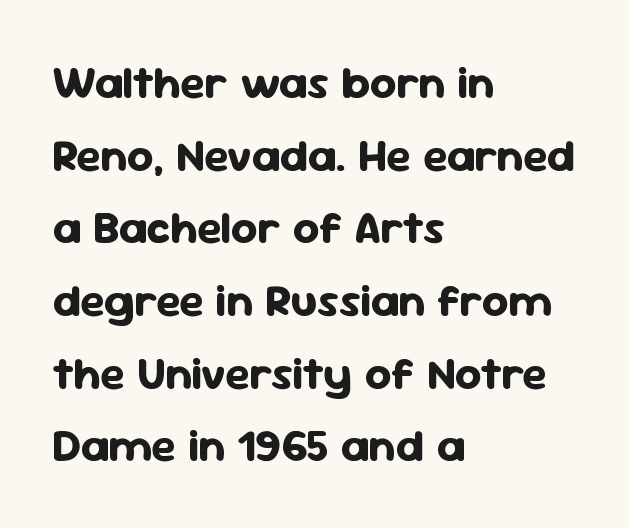
Q: Is the text bold? A: Yes.
Q: Is the text italic (slanted)? A: No, it is upright.
Q: Is the typeface a serif or a sans-serif typeface? A: Sans-serif.
Q: Is the text underlined? A: No.
Q: How is the paragraph aligned? A: Left-aligned.
Q: Is the spacing between letters normal or unusually wide? A: Normal.
Q: Is the spacing between lines tight, normal or loose? A: Normal.
Q: Width (condensed, normal, or wide)? A: Normal.
Q: Stroke contrast? A: Low.
Q: x-height? A: Medium.
Q: Monospaced? A: No.
